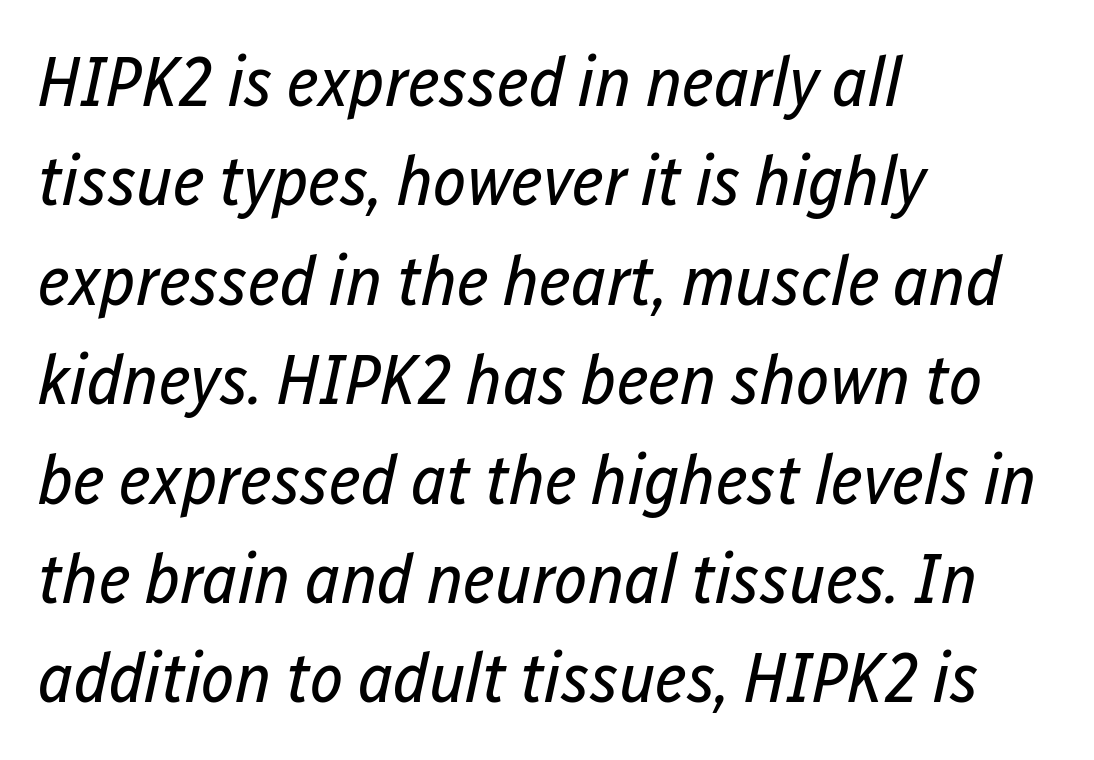
Reading down the block, your eye returns to a fixed left position each line. The specimen omits any rule beneath the text block's lines. Tracking value appears to be zero — textbook default spacing. The rendering uses a moderate line-height, typical for paragraphs. Looks like regular typesetting: each glyph gets only the width it needs.
